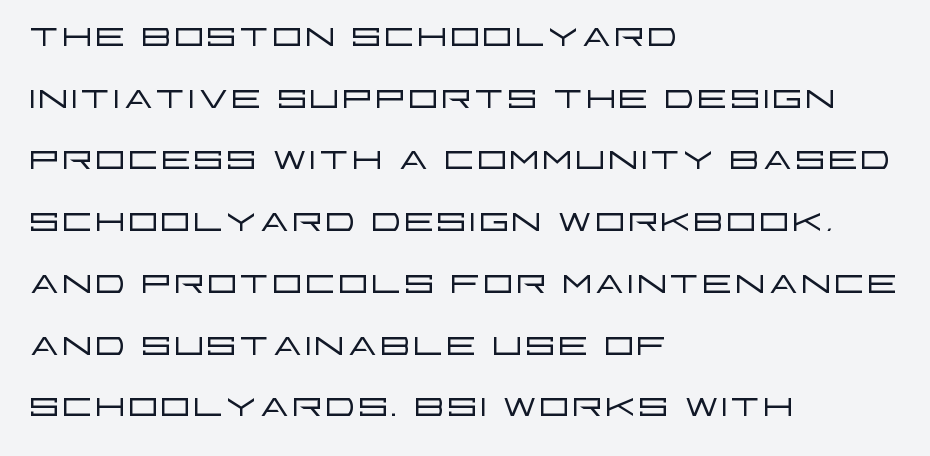
Q: Is the text bold? A: No.
Q: Is the text italic (slanted)? A: No, it is upright.
Q: Is the typeface a serif or a sans-serif typeface? A: Sans-serif.
Q: Is the text underlined? A: No.
Q: How is the paragraph aligned? A: Left-aligned.
Q: Is the spacing between letters normal or unusually wide? A: Normal.
Q: Is the spacing between lines tight, normal or loose? A: Normal.
Q: Width (condensed, normal, or wide)? A: Wide.
Q: Stroke contrast? A: Low.
Q: x-height? A: Large.
Q: Monospaced? A: No.
